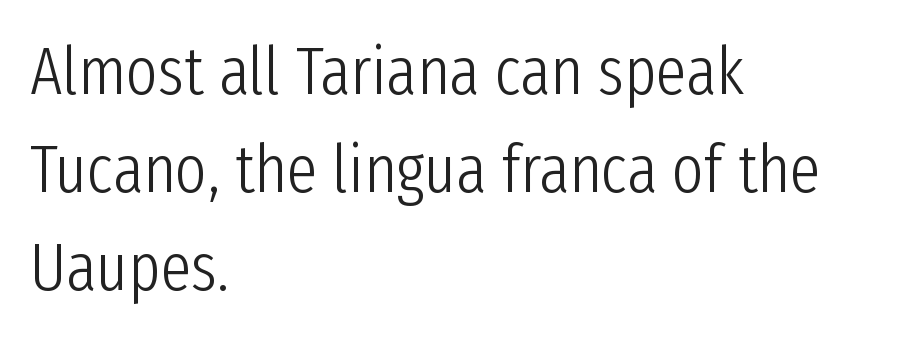
Q: Is the text bold? A: No.
Q: Is the text italic (slanted)? A: No, it is upright.
Q: Is the typeface a serif or a sans-serif typeface? A: Sans-serif.
Q: Is the text underlined? A: No.
Q: How is the paragraph aligned? A: Left-aligned.
Q: Is the spacing between letters normal or unusually wide? A: Normal.
Q: Is the spacing between lines tight, normal or loose? A: Normal.
Q: Width (condensed, normal, or wide)? A: Condensed.
Q: Stroke contrast? A: Low.
Q: x-height? A: Medium.
Q: Monospaced? A: No.
